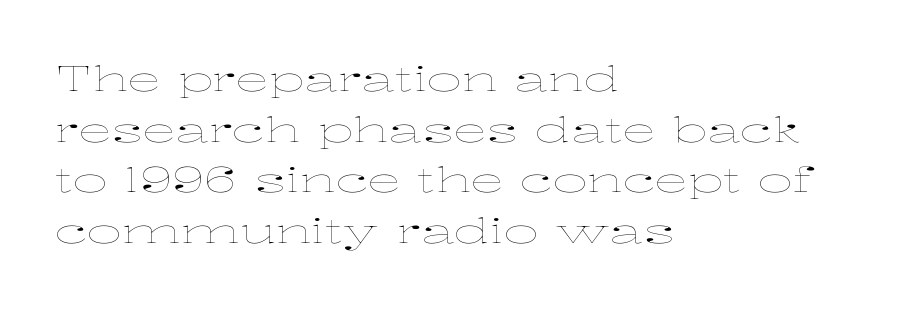
Varying glyph widths throughout — classic text-font behaviour. The horizontal fit of the characters is conventional and even. The font sits on the lighter half of the weight spectrum, regular included. Leading matches the norm, producing a regular column. Teacher's note: observe the even left margin — that is flush-left alignment. The baseline area is clear.
